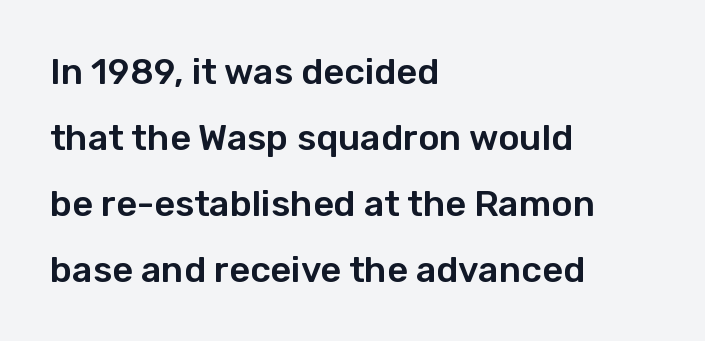
Q: Is the text italic (slanted)? A: No, it is upright.
Q: Is the typeface a serif or a sans-serif typeface? A: Sans-serif.
Q: Is the text underlined? A: No.
Q: How is the paragraph aligned? A: Left-aligned.
Q: Is the spacing between letters normal or unusually wide? A: Normal.
Q: Width (condensed, normal, or wide)? A: Normal.
Q: Stroke contrast? A: Low.
Q: x-height? A: Medium.
Q: Monospaced? A: No.
